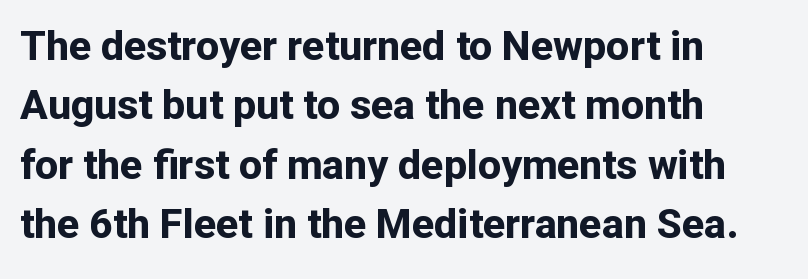
Notice how descenders clear the ascenders below comfortably — that's standard leading. The letters stand straight up with perfectly vertical stems. This is heavy type, rendered in bold. A typesetter would call this proportional, since set widths differ per character. The foot of each line stays bare and open.
